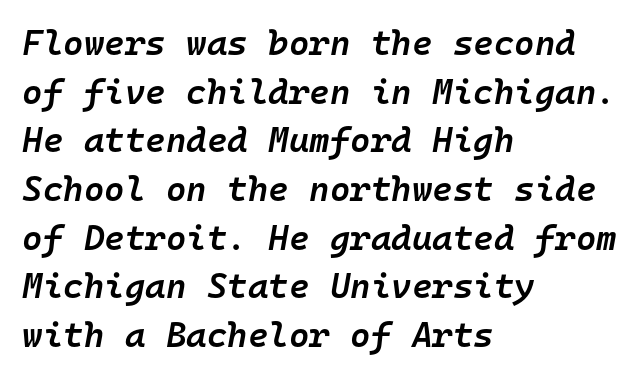
The image shows 35 px semibold type, italic (leaning right), monospaced; set left-aligned, normal line spacing (1.39x), normal letter spacing, not underlined; low stroke contrast and a medium x-height.
